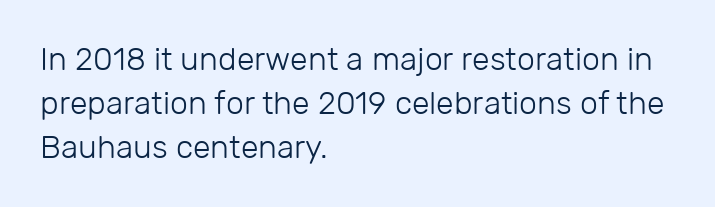
{"serif": "no", "italic": "no", "bold": "no", "weight": "light", "width": "normal", "stroke_contrast": "low", "x_height": "medium", "monospaced": "no", "underline": "no", "align": "left", "line_spacing": "normal", "line_spacing_ratio": 1.38, "letter_spacing": "normal", "letter_spacing_em": 0.0, "glyph_px": 32}
